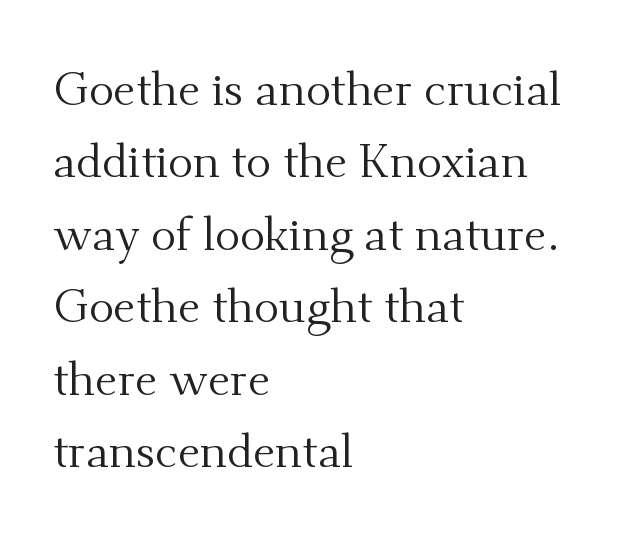
{"serif": "yes", "italic": "no", "bold": "no", "weight": "regular", "width": "normal", "stroke_contrast": "medium", "x_height": "small", "monospaced": "no", "underline": "no", "align": "left", "line_spacing": "normal", "line_spacing_ratio": 1.54, "letter_spacing": "normal", "letter_spacing_em": 0.0, "glyph_px": 47}
